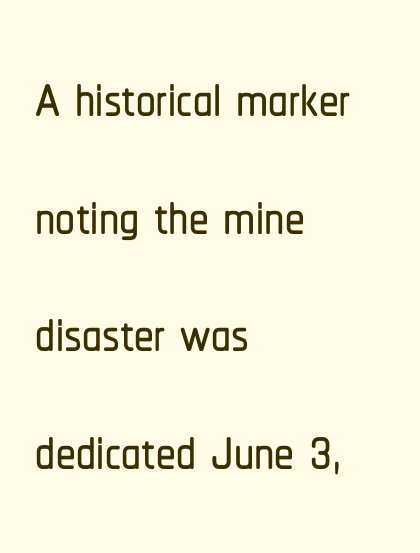
{"serif": "no", "italic": "no", "width": "condensed", "stroke_contrast": "low", "x_height": "medium", "monospaced": "no", "underline": "no", "align": "left", "line_spacing": "normal", "line_spacing_ratio": 1.49, "letter_spacing": "normal", "letter_spacing_em": 0.0, "glyph_px": 79}
